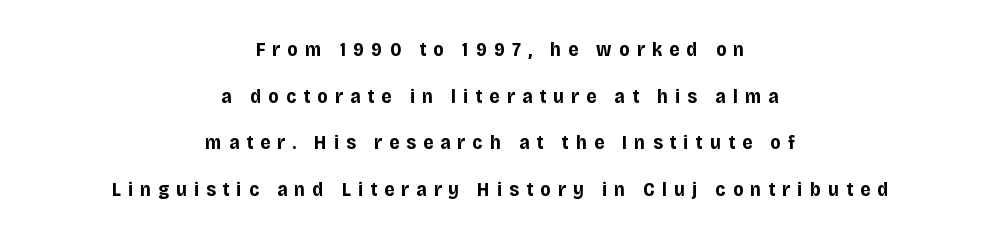
Underline: absent. The strokes are fattened all the way to bold. Typeset on center — no edge is straight. The letters stand upright; this is a roman face. A great deal of white space separates one row of letters from the next.
